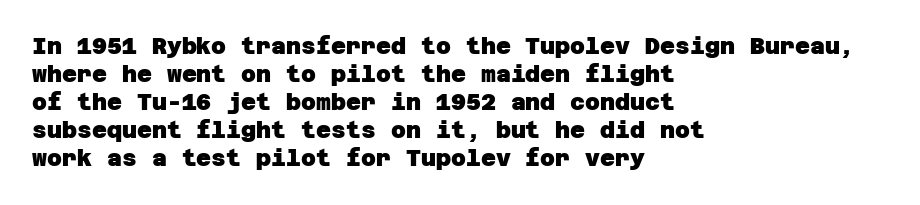
All the whitespace from short lines collects on the right. Only glyphs here, with clear space below each row. Bold? Absolutely — the strokes are thick and heavy. The letterforms sit shoulder to shoulder at normal distance.
